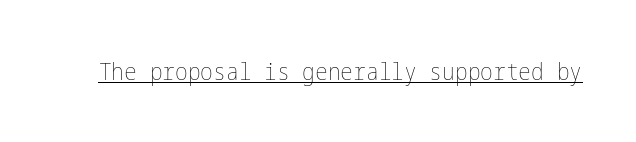
Underlined type. When letters stand straight like this, we call the style roman or upright. The line texture is even and compact thanks to regular tracking. The strokes carry an ordinary text weight at most.
